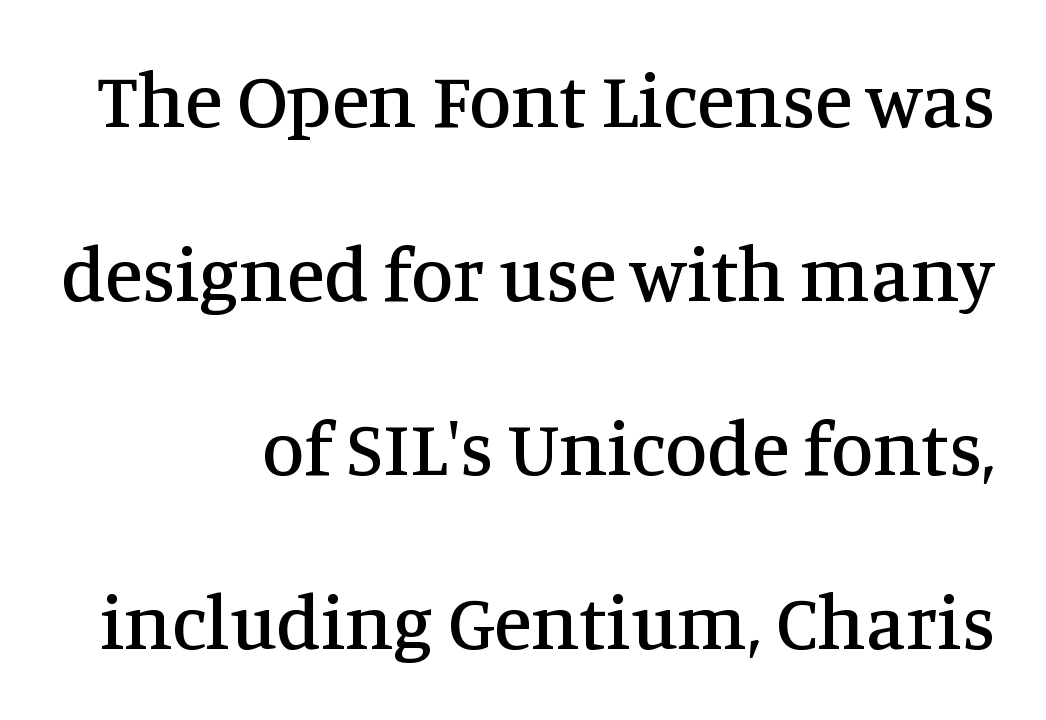
The image shows 77 px serif type, upright; set right-aligned, loose line spacing (2.26x), normal letter spacing, not underlined; medium stroke contrast and a large x-height.
